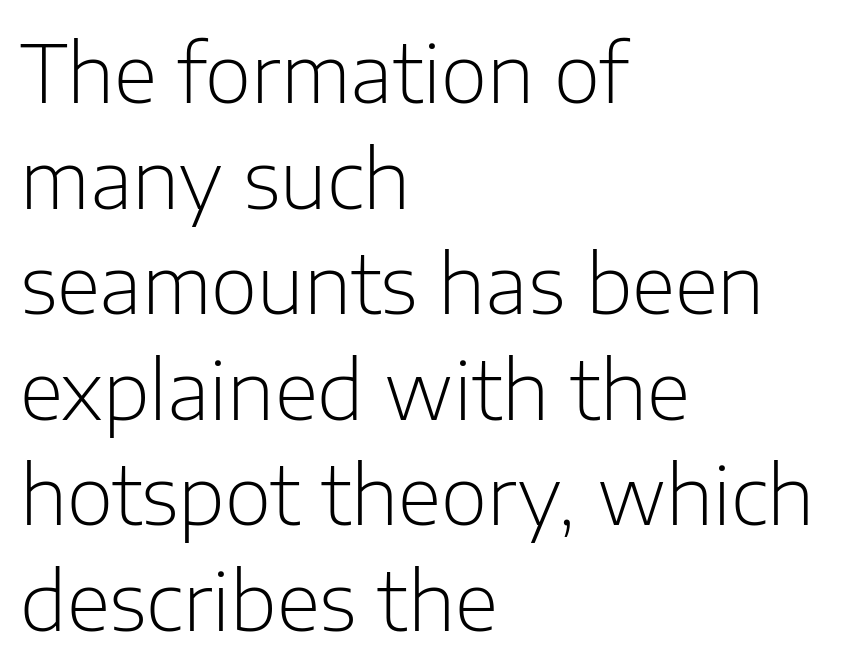
Q: Is the text bold? A: No.
Q: Is the text italic (slanted)? A: No, it is upright.
Q: Is the typeface a serif or a sans-serif typeface? A: Sans-serif.
Q: Is the text underlined? A: No.
Q: How is the paragraph aligned? A: Left-aligned.
Q: Is the spacing between letters normal or unusually wide? A: Normal.
Q: Is the spacing between lines tight, normal or loose? A: Normal.
Q: Width (condensed, normal, or wide)? A: Normal.
Q: Stroke contrast? A: Low.
Q: x-height? A: Medium.
Q: Monospaced? A: No.
